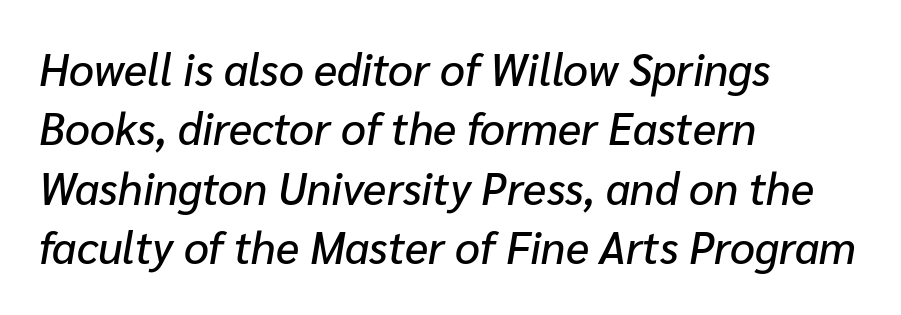
{"italic": "yes", "lean": "right", "slant_degrees": 10, "width": "normal", "stroke_contrast": "low", "x_height": "medium", "monospaced": "no", "underline": "no", "align": "left", "line_spacing": "normal", "line_spacing_ratio": 1.35, "letter_spacing": "normal", "letter_spacing_em": 0.0, "glyph_px": 44}
